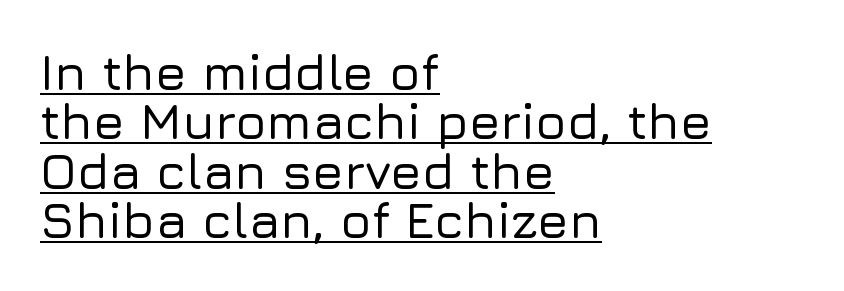
Honestly, the underline is the first thing you notice here. Letter spacing: default. What kind of face is this? One without serifs — a sans. A student would call this left alignment; a typographer would say flush left, rag right. Horizontal bands of white between lines are thin slivers.
